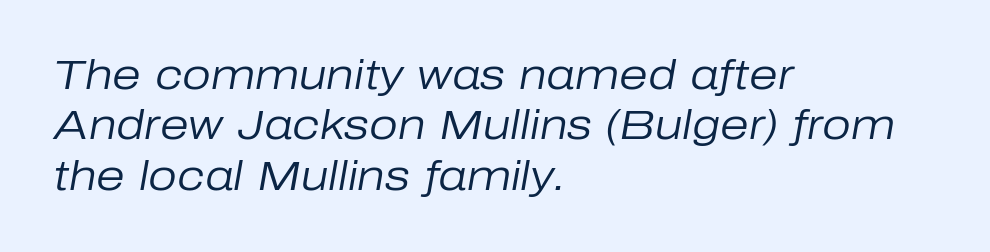
The image shows 41 px regular-weight type, italic (leaning right); set left-aligned, line spacing 1.23x, normal letter spacing, not underlined; low stroke contrast and a medium x-height.
